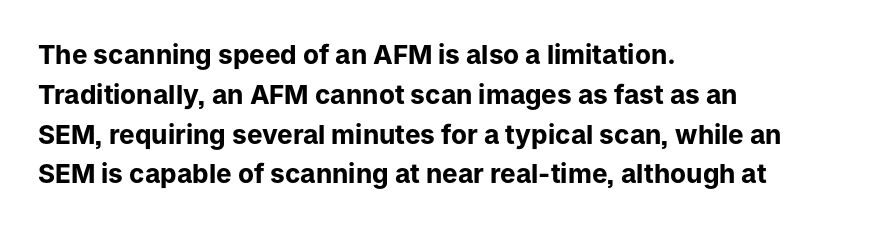
Q: Is the text bold? A: Yes.
Q: Is the text italic (slanted)? A: No, it is upright.
Q: Is the text underlined? A: No.
Q: How is the paragraph aligned? A: Left-aligned.
Q: Is the spacing between letters normal or unusually wide? A: Normal.
Q: Is the spacing between lines tight, normal or loose? A: Normal.
